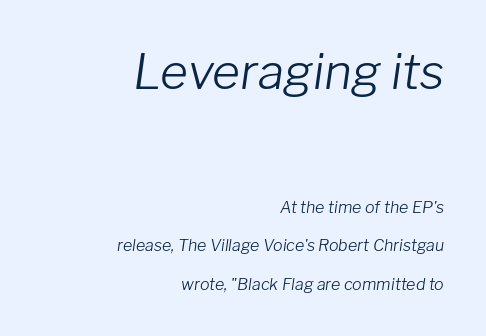
{"italic": "yes", "lean": "right", "slant_degrees": 8, "bold": "no", "weight": "light", "width": "normal", "stroke_contrast": "low", "x_height": "medium", "monospaced": "no", "underline": "no", "align": "right", "line_spacing": "loose", "line_spacing_ratio": 2.42, "letter_spacing": "normal", "letter_spacing_em": 0.0, "larger_block": "first", "size_ratio": 3.0, "glyph_px": 48}
